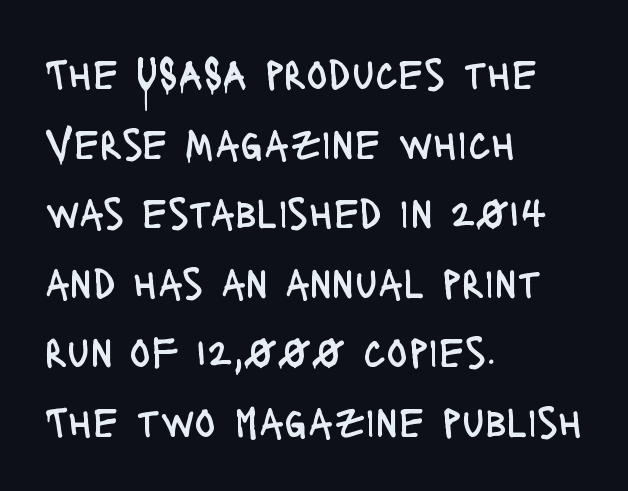
You could not count columns in this text — the font is proportionally spaced. Horizontal alignment here is leftward, the default for most running prose. The space directly below the letters is spotless. There is no visible air inserted between adjacent glyphs. Whoever set this chose a conventional vertical rhythm. Stroke thickness stays within the range of a standard reading face or lighter.
